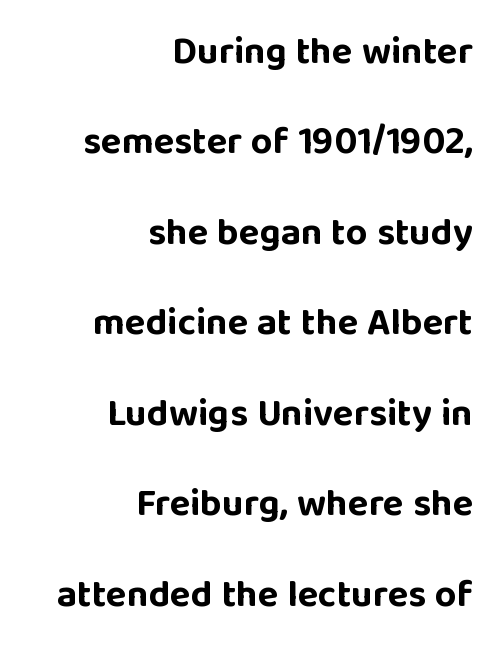
Caption: standard tracking, unaltered. Vertical spacing — loose. A typesetter would call this proportional, since set widths differ per character. Rule under the text: the space is simply empty.
